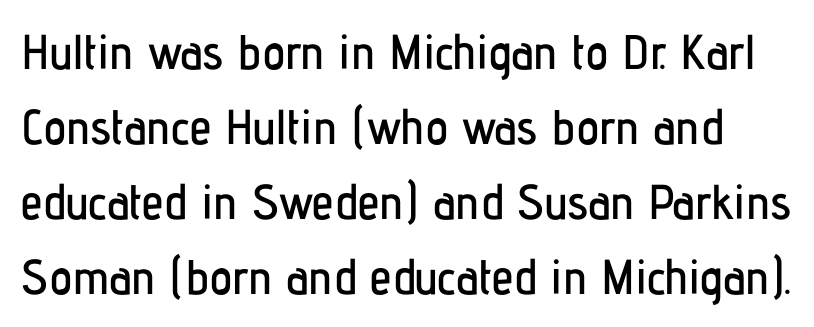
The image shows 49 px condensed sans-serif type, upright; set normal line spacing (1.53x), normal letter spacing, not underlined; low stroke contrast and a medium x-height.
